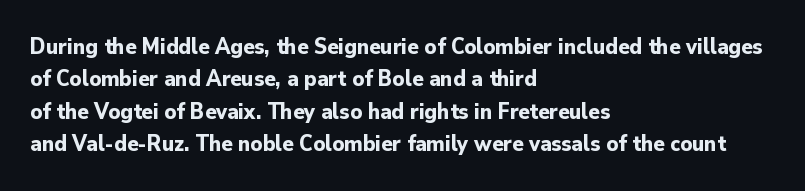
The image shows 23 px bold type, upright; set left-aligned, normal line spacing (1.41x), normal letter spacing, not underlined.
